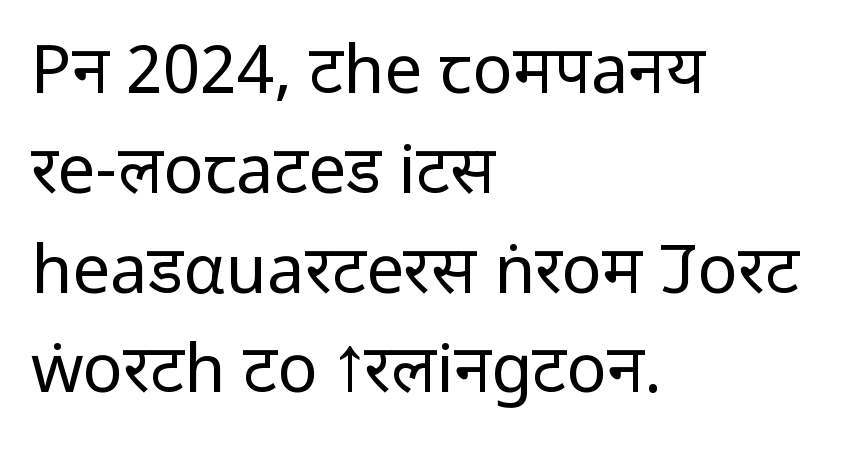
{"serif": "no", "italic": "no", "bold": "no", "weight": "regular", "width": "condensed", "stroke_contrast": "low", "x_height": "large", "monospaced": "no", "underline": "no", "align": "left", "line_spacing": "normal", "line_spacing_ratio": 1.49, "letter_spacing": "normal", "letter_spacing_em": 0.0, "glyph_px": 67}
